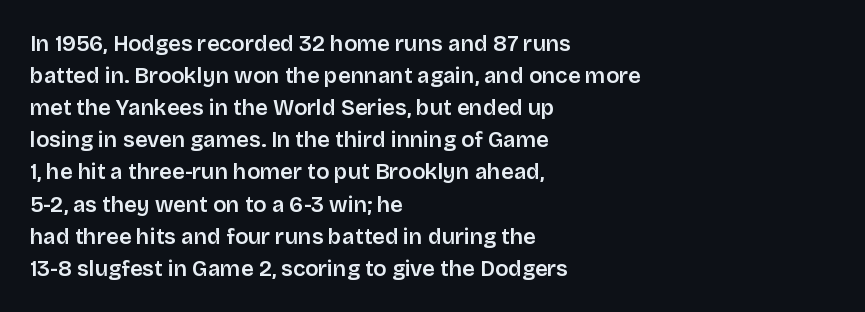
Q: Is the text italic (slanted)? A: No, it is upright.
Q: Is the text underlined? A: No.
Q: How is the paragraph aligned? A: Left-aligned.
Q: Is the spacing between letters normal or unusually wide? A: Normal.
Q: Is the spacing between lines tight, normal or loose? A: Normal.
